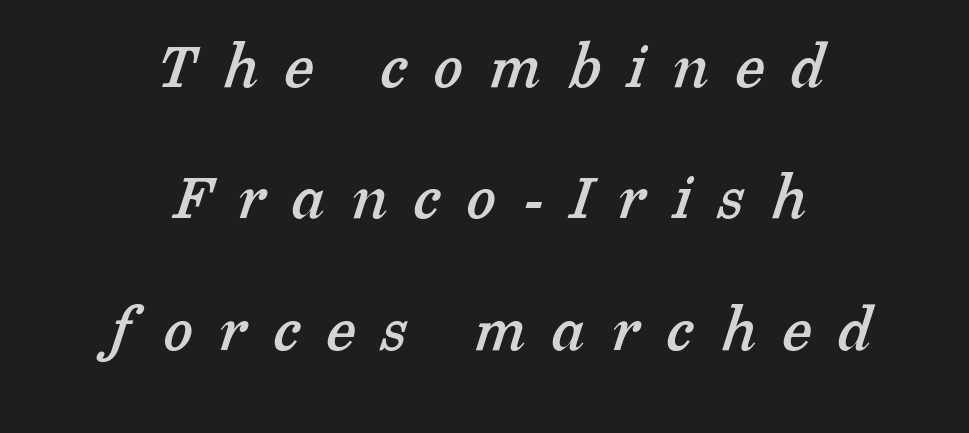
Short note: letters widely spaced. Honestly, there is no underline to notice here at all. The rendering uses natural spacing where letterforms have individual widths. You can tell from the footed stems that serif type was used.
